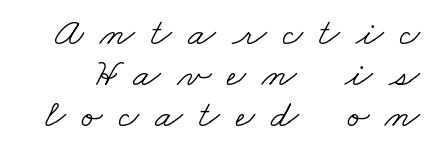
Q: Is the text bold? A: No.
Q: Is the typeface a serif or a sans-serif typeface? A: Serif.
Q: Is the text underlined? A: No.
Q: Is the spacing between letters normal or unusually wide? A: Unusually wide.
Q: Is the spacing between lines tight, normal or loose? A: Tight.
Q: Width (condensed, normal, or wide)? A: Wide.
Q: Stroke contrast? A: Low.
Q: x-height? A: Small.
Q: Monospaced? A: No.
